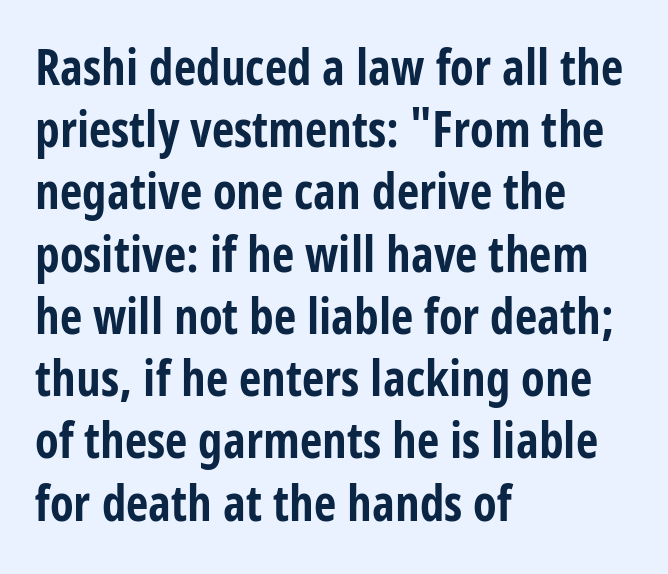
The image shows 49 px bold, condensed sans-serif type, upright; set left-aligned, normal line spacing (1.27x), normal letter spacing, not underlined; low stroke contrast and a large x-height.
